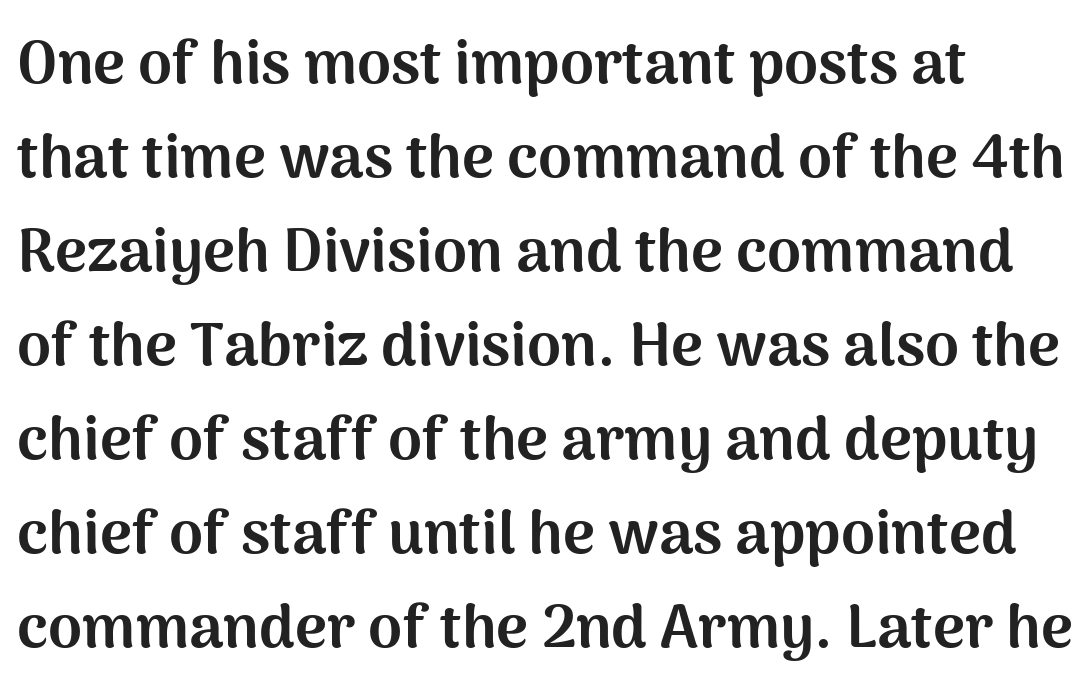
Here the designer chose a conventional face with non-uniform glyph widths. The typesetting leans heavy: a genuine bold. A roman cut, with each character standing at attention. Bare-footed words on every line. Honestly, the row spacing looks completely unremarkable.
